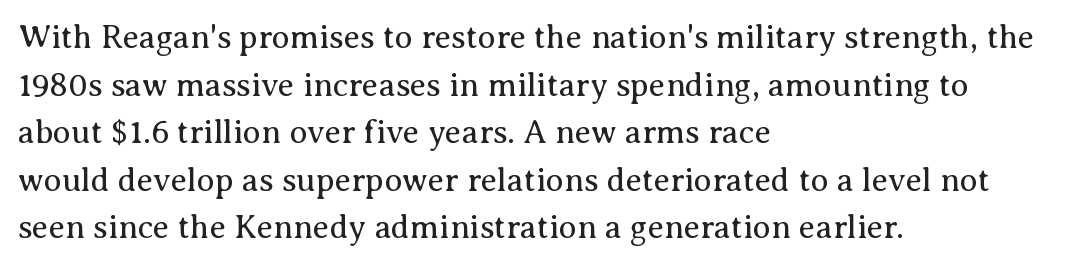
Q: Is the text bold? A: No.
Q: Is the text italic (slanted)? A: No, it is upright.
Q: Is the typeface a serif or a sans-serif typeface? A: Serif.
Q: Is the text underlined? A: No.
Q: How is the paragraph aligned? A: Left-aligned.
Q: Is the spacing between letters normal or unusually wide? A: Normal.
Q: Is the spacing between lines tight, normal or loose? A: Normal.
Q: Width (condensed, normal, or wide)? A: Normal.
Q: Stroke contrast? A: Medium.
Q: x-height? A: Medium.
Q: Monospaced? A: No.
